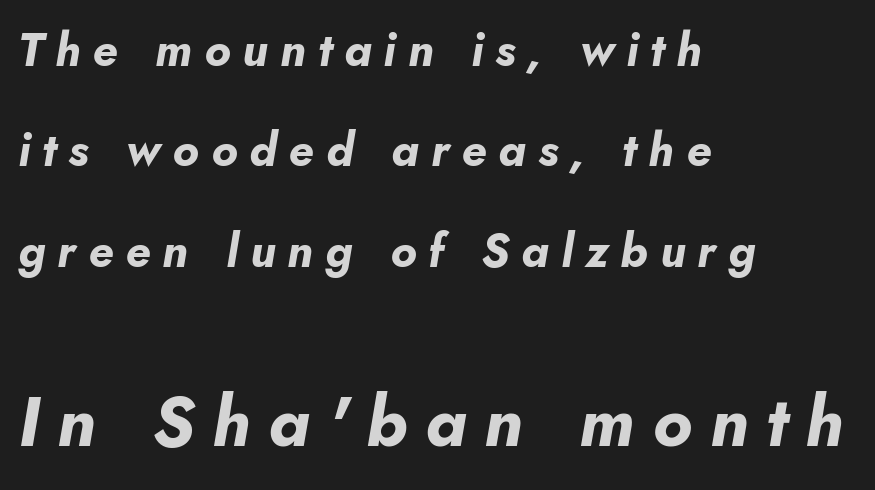
Q: Is the text bold? A: Yes.
Q: Is the text italic (slanted)? A: Yes, it leans right by about 10 degrees.
Q: Is the text underlined? A: No.
Q: How is the paragraph aligned? A: Left-aligned.
Q: Is the spacing between letters normal or unusually wide? A: Unusually wide.
Q: Is the spacing between lines tight, normal or loose? A: Loose.
Q: Which block of text is set in a larger size, the first (top) or the second (bottom)? A: The second (bottom) one.
Q: Width (condensed, normal, or wide)? A: Normal.
Q: Stroke contrast? A: Low.
Q: x-height? A: Small.
Q: Monospaced? A: No.
